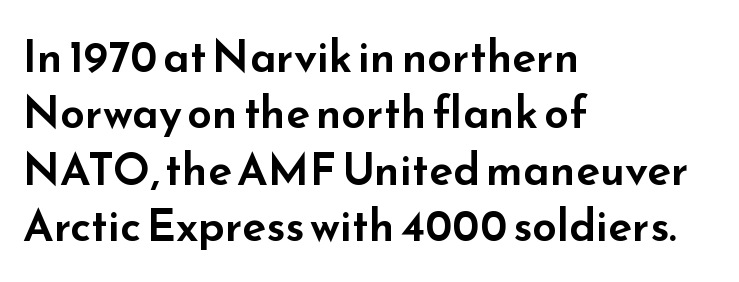
This rendering features lettering with no underline. Notice how the stems are strictly vertical — no italics here. A sans-serif font was chosen for this passage. The block of text has a typical density, with ordinary space between rows.
